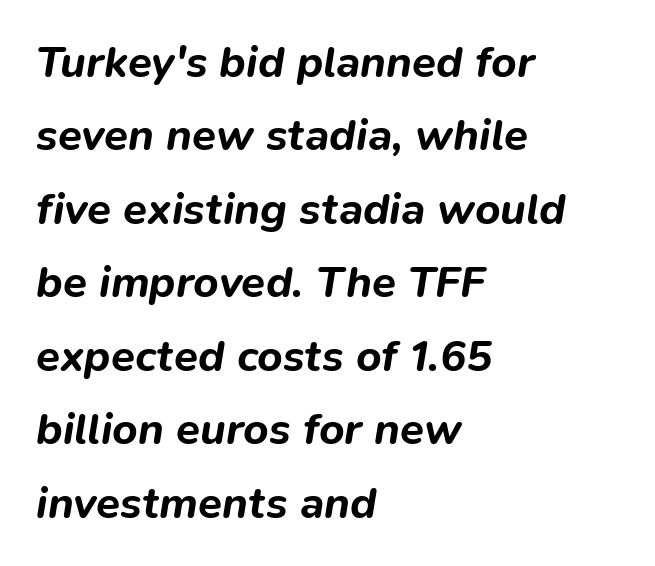
{"italic": "yes", "lean": "right", "slant_degrees": 9, "bold": "yes", "weight": "bold", "width": "normal", "stroke_contrast": "low", "x_height": "medium", "monospaced": "no", "underline": "no", "align": "left", "line_spacing": "normal", "line_spacing_ratio": 1.67, "letter_spacing": "normal", "letter_spacing_em": 0.0, "glyph_px": 44}
